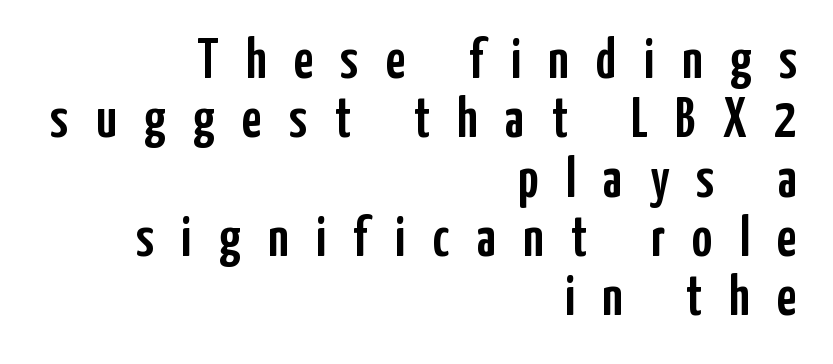
Q: Is the text italic (slanted)? A: No, it is upright.
Q: Is the typeface a serif or a sans-serif typeface? A: Sans-serif.
Q: Is the text underlined? A: No.
Q: How is the paragraph aligned? A: Right-aligned.
Q: Is the spacing between letters normal or unusually wide? A: Unusually wide.
Q: Is the spacing between lines tight, normal or loose? A: Tight.
Q: Width (condensed, normal, or wide)? A: Condensed.
Q: Stroke contrast? A: Low.
Q: x-height? A: Medium.
Q: Monospaced? A: No.
